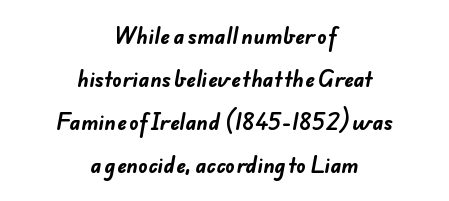
Does the leading feel generous? Absolutely, it's lavish. Descender tails drop into unmarked territory. Set as a true bold cut, around the 700 mark. A student would call this center alignment; a typographer would say set centered. Tracking value appears to be zero — textbook default spacing.
